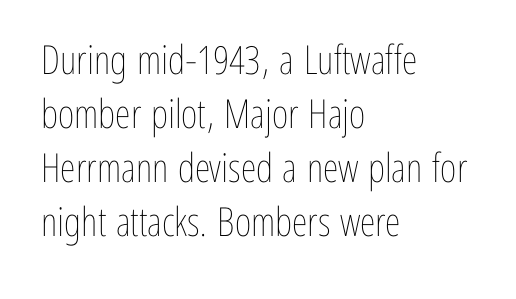
The image shows 40 px thin, condensed type, upright; set left-aligned, normal line spacing (1.35x), normal letter spacing, not underlined; low stroke contrast and a medium x-height.
